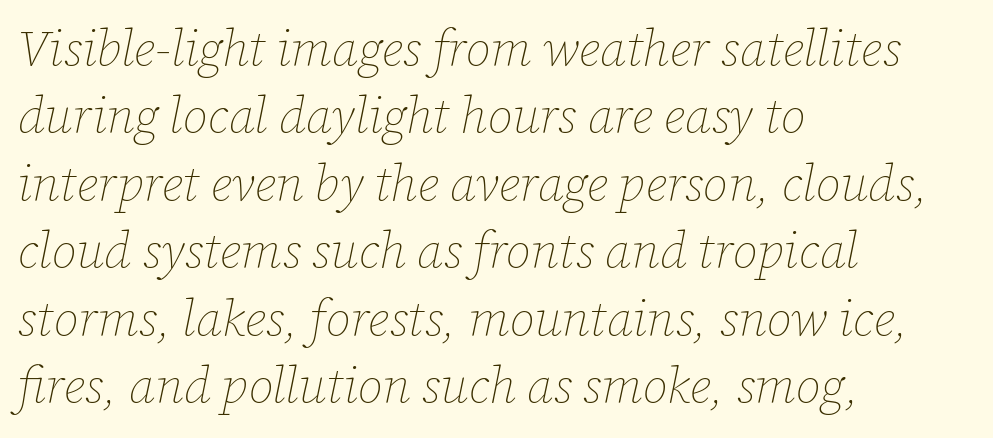
Q: Is the text bold? A: No.
Q: Is the text italic (slanted)? A: Yes, it leans right by about 12 degrees.
Q: Is the text underlined? A: No.
Q: How is the paragraph aligned? A: Left-aligned.
Q: Is the spacing between letters normal or unusually wide? A: Normal.
Q: Is the spacing between lines tight, normal or loose? A: Normal.
Q: Width (condensed, normal, or wide)? A: Normal.
Q: Stroke contrast? A: Low.
Q: x-height? A: Medium.
Q: Monospaced? A: No.
